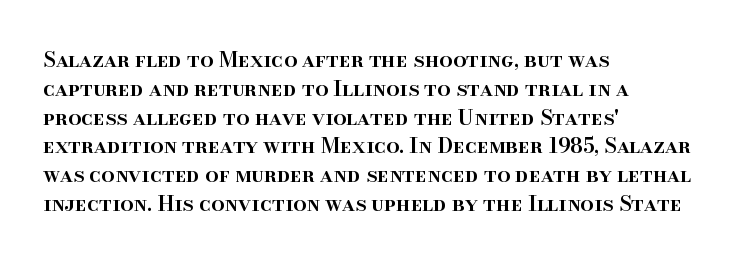
Underlining? Definitely not there. Posture: vertical. The space between consecutive lines is moderate. The paragraph has a hard left edge and a soft right edge. The line texture is even and compact thanks to regular tracking.
